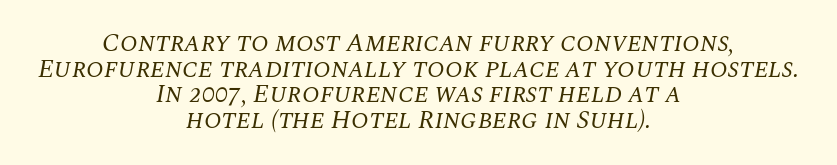
The image shows 26 px text type, italic (leaning right); set centered, tight line spacing (0.99x), normal letter spacing, not underlined.
